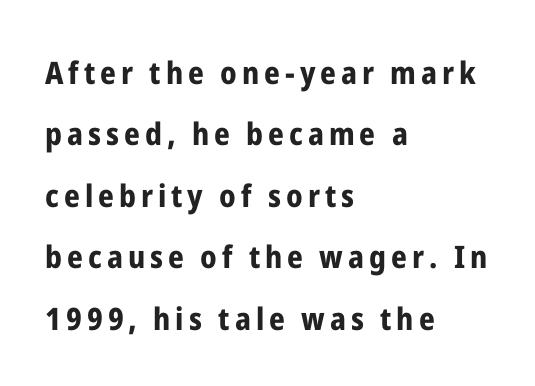
Q: Is the text bold? A: Yes.
Q: Is the text italic (slanted)? A: No, it is upright.
Q: Is the typeface a serif or a sans-serif typeface? A: Sans-serif.
Q: Is the text underlined? A: No.
Q: How is the paragraph aligned? A: Left-aligned.
Q: Is the spacing between lines tight, normal or loose? A: Loose.
Q: Width (condensed, normal, or wide)? A: Condensed.
Q: Stroke contrast? A: Low.
Q: x-height? A: Medium.
Q: Monospaced? A: No.
